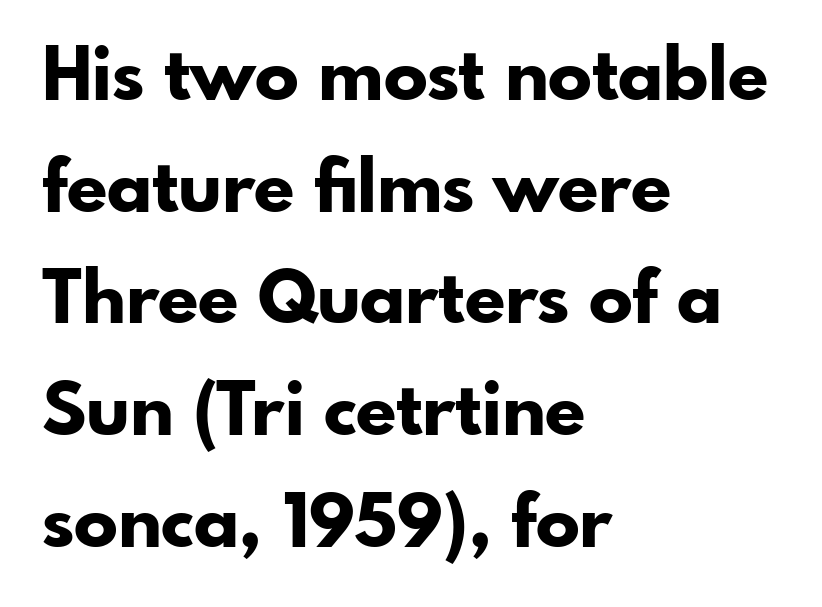
Q: Is the text bold? A: Yes.
Q: Is the text italic (slanted)? A: No, it is upright.
Q: Is the typeface a serif or a sans-serif typeface? A: Sans-serif.
Q: Is the text underlined? A: No.
Q: How is the paragraph aligned? A: Left-aligned.
Q: Is the spacing between letters normal or unusually wide? A: Normal.
Q: Is the spacing between lines tight, normal or loose? A: Normal.
Q: Width (condensed, normal, or wide)? A: Normal.
Q: Stroke contrast? A: Low.
Q: x-height? A: Small.
Q: Monospaced? A: No.
